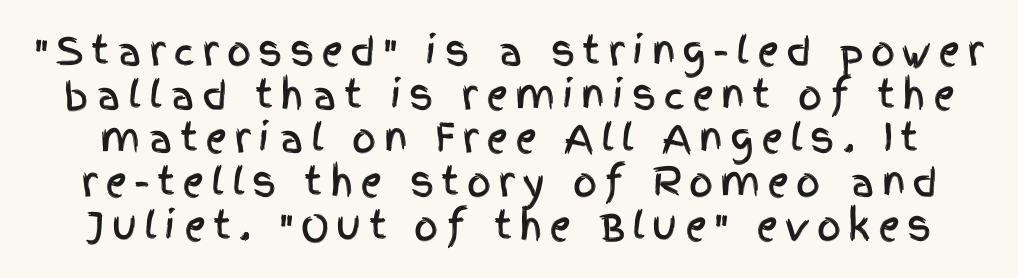
The axis of the letterforms is exactly vertical. Regarding leading, the lines here are crowded together. Varying glyph widths throughout — classic text-font behaviour. The strip under each line holds only bare page. Check where the strokes stop: nothing finishes them off — pure sans.
